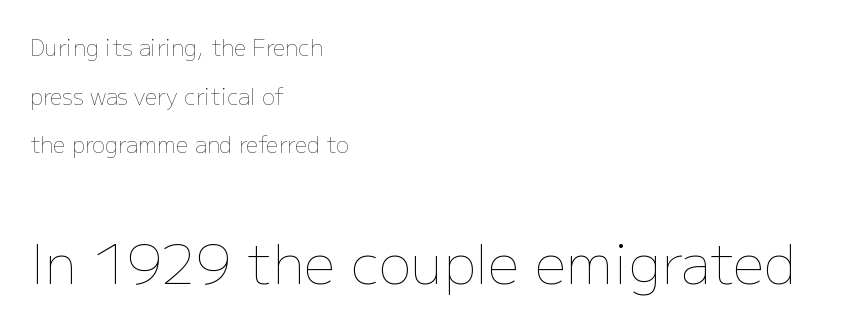
The lines in this sample share a left origin and differ only in where they stop. No letter is thick-stroked: the sample isn't bold. The lettering holds an erect, upright posture throughout. Bare-footed words on every line.
